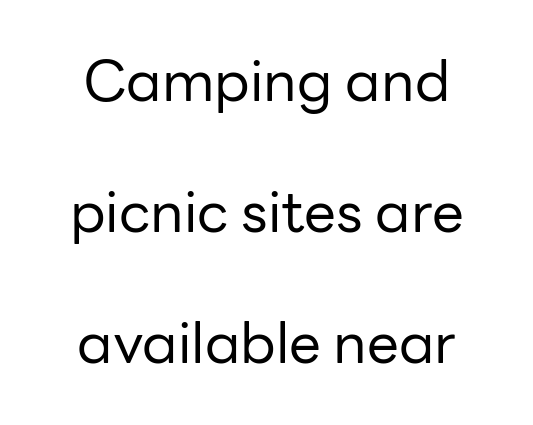
Q: Is the text bold? A: No.
Q: Is the text italic (slanted)? A: No, it is upright.
Q: Is the typeface a serif or a sans-serif typeface? A: Sans-serif.
Q: Is the text underlined? A: No.
Q: How is the paragraph aligned? A: Centered.
Q: Is the spacing between letters normal or unusually wide? A: Normal.
Q: Is the spacing between lines tight, normal or loose? A: Loose.
Q: Width (condensed, normal, or wide)? A: Normal.
Q: Stroke contrast? A: Low.
Q: x-height? A: Medium.
Q: Monospaced? A: No.
